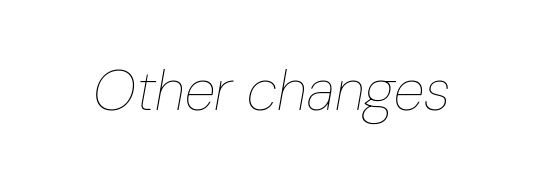
The image shows 57 px thin, condensed type, italic (leaning right); set normal letter spacing, not underlined; low stroke contrast and a medium x-height.
